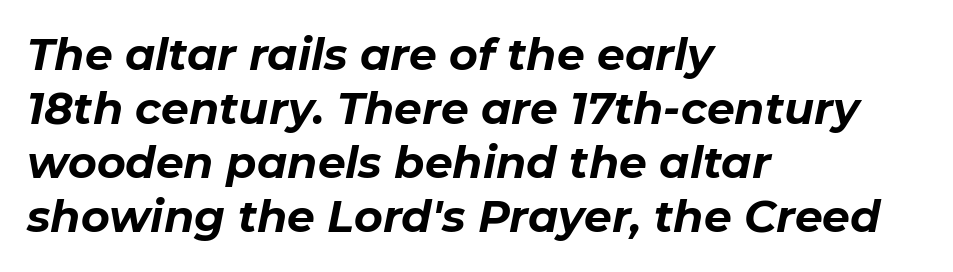
Q: Is the text bold? A: Yes.
Q: Is the text italic (slanted)? A: Yes, it leans right by about 11 degrees.
Q: Is the text underlined? A: No.
Q: How is the paragraph aligned? A: Left-aligned.
Q: Is the spacing between letters normal or unusually wide? A: Normal.
Q: Width (condensed, normal, or wide)? A: Normal.
Q: Stroke contrast? A: Low.
Q: x-height? A: Medium.
Q: Monospaced? A: No.
